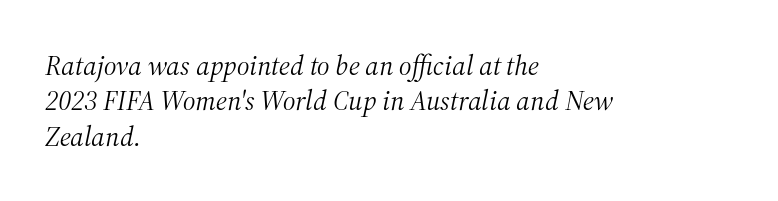
The image shows 28 px light serif type, italic (leaning right); set left-aligned, normal line spacing (1.26x), normal letter spacing, not underlined; medium stroke contrast and a medium x-height.
